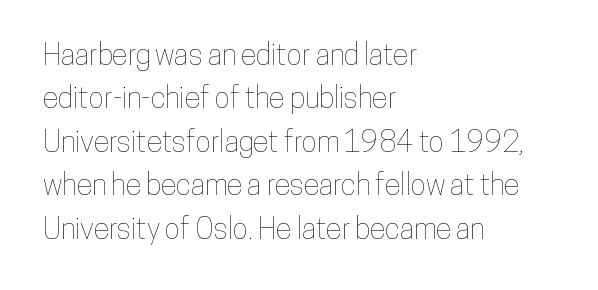
Tall strokes in this sample are plumb rather than angled. The passage shown has conventional tracking throughout. One glance says typical: line gaps are just what's usual. If you drew a ruler down the left edge, every line would touch it.
